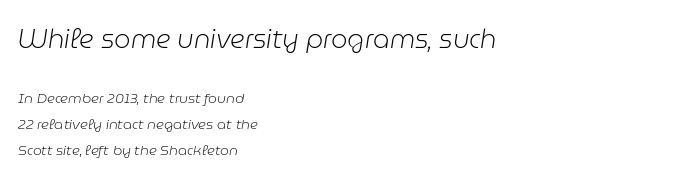
Observe the lean: these are italic letterforms. Does the copy run flush right? No — it runs flush left. The foot of each line stays bare and open. No chunkiness to these letters — they're not bold. Tracking value appears to be zero — textbook default spacing.
